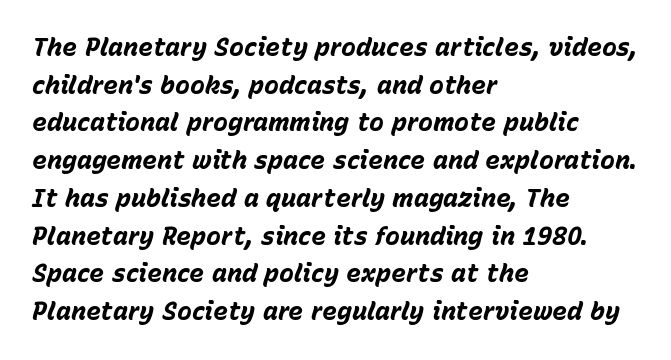
The image shows 25 px bold type, italic (leaning right); set left-aligned, normal line spacing (1.51x), normal letter spacing, not underlined.
